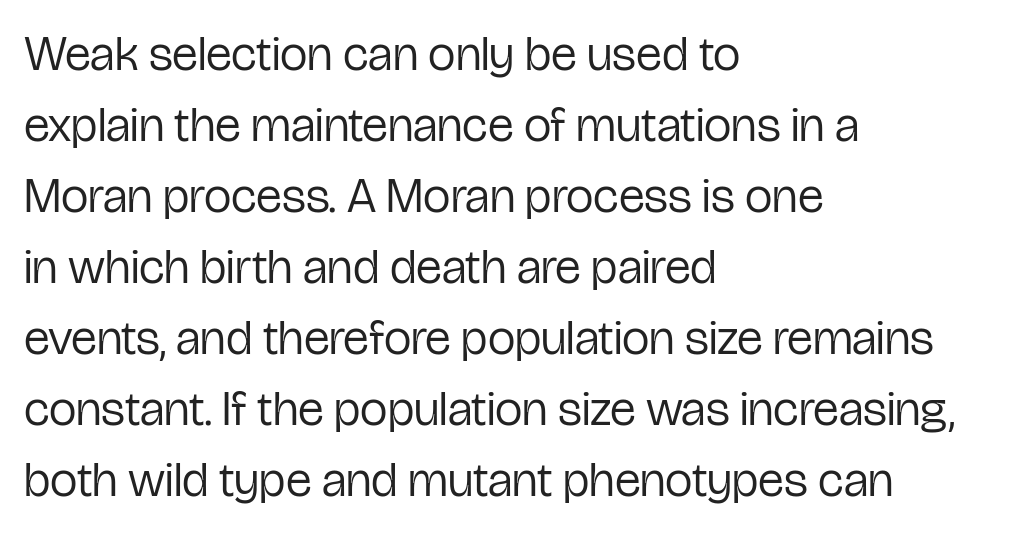
Q: Is the text bold? A: No.
Q: Is the text italic (slanted)? A: No, it is upright.
Q: Is the typeface a serif or a sans-serif typeface? A: Sans-serif.
Q: Is the text underlined? A: No.
Q: How is the paragraph aligned? A: Left-aligned.
Q: Is the spacing between letters normal or unusually wide? A: Normal.
Q: Is the spacing between lines tight, normal or loose? A: Normal.
Q: Width (condensed, normal, or wide)? A: Condensed.
Q: Stroke contrast? A: Low.
Q: x-height? A: Medium.
Q: Monospaced? A: No.
